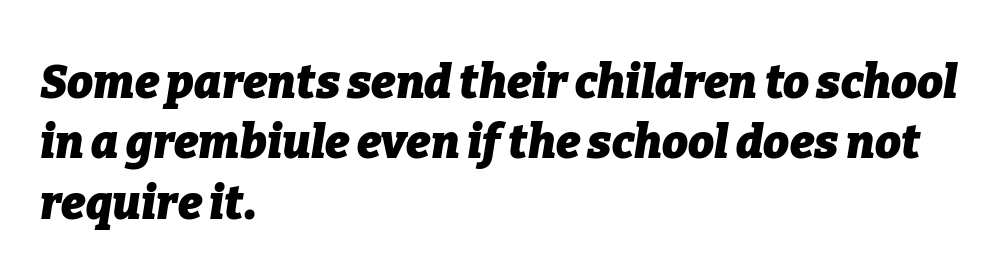
{"italic": "yes", "lean": "right", "slant_degrees": 9, "bold": "yes", "weight": "heavy", "width": "normal", "stroke_contrast": "low", "x_height": "medium", "monospaced": "no", "underline": "no", "align": "left", "line_spacing": "normal", "line_spacing_ratio": 1.31, "letter_spacing": "normal", "letter_spacing_em": 0.0, "glyph_px": 46}
